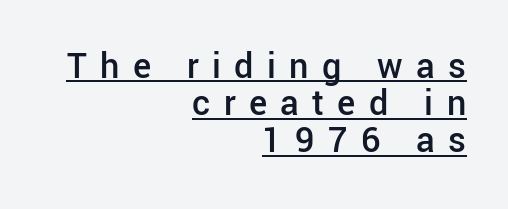
Someone cranked the tracking dial way up on this one. Students, this is semibold: more ink than regular, less than bold. Every character sits straight up, as roman type does. Honestly, the underline is the first thing you notice here. This sample has the flowing, uneven cadence of proportional lettering.
